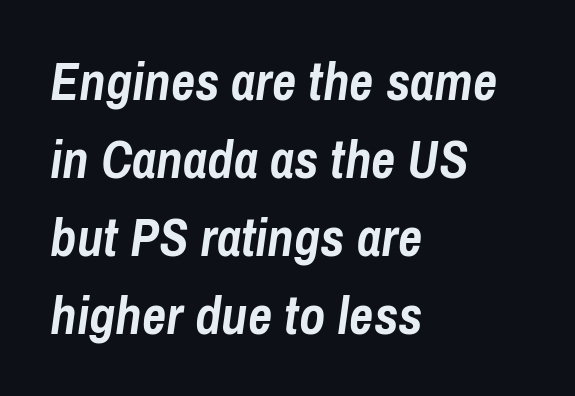
Q: Is the text bold? A: Yes.
Q: Is the text italic (slanted)? A: Yes, it leans right by about 8 degrees.
Q: Is the text underlined? A: No.
Q: How is the paragraph aligned? A: Left-aligned.
Q: Is the spacing between letters normal or unusually wide? A: Normal.
Q: Is the spacing between lines tight, normal or loose? A: Normal.
Q: Width (condensed, normal, or wide)? A: Condensed.
Q: Stroke contrast? A: Low.
Q: x-height? A: Medium.
Q: Monospaced? A: No.
